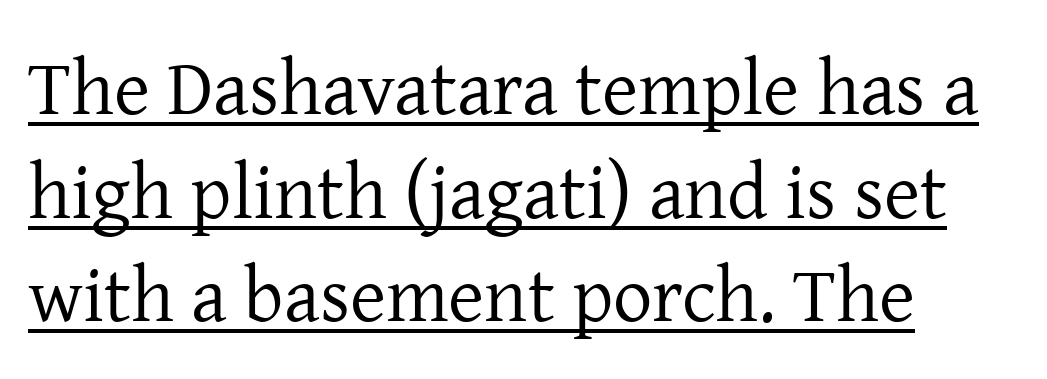
{"serif": "yes", "italic": "no", "bold": "no", "weight": "regular", "width": "normal", "stroke_contrast": "low", "x_height": "medium", "monospaced": "no", "underline": "yes", "align": "left", "line_spacing": "normal", "line_spacing_ratio": 1.33, "letter_spacing": "normal", "letter_spacing_em": 0.0, "glyph_px": 78}
